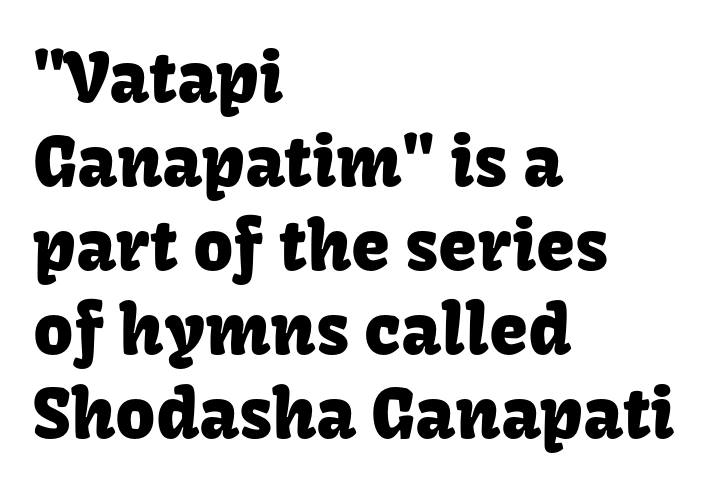
Q: Is the text italic (slanted)? A: No, it is upright.
Q: Is the typeface a serif or a sans-serif typeface? A: Sans-serif.
Q: Is the text underlined? A: No.
Q: How is the paragraph aligned? A: Left-aligned.
Q: Is the spacing between letters normal or unusually wide? A: Normal.
Q: Width (condensed, normal, or wide)? A: Normal.
Q: Stroke contrast? A: Low.
Q: x-height? A: Medium.
Q: Monospaced? A: No.
